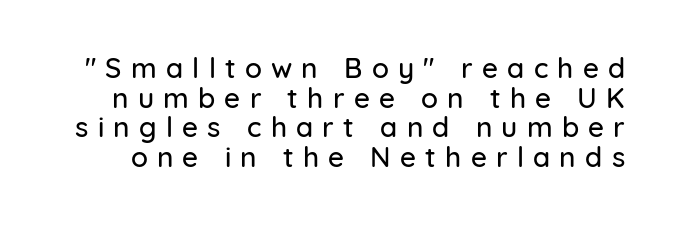
Inter-character spacing is expanded well beyond the font's built-in metrics. A sans-serif font was chosen for this passage. This is roman type, the default non-slanted kind. Clear beneath every line of the passage.
